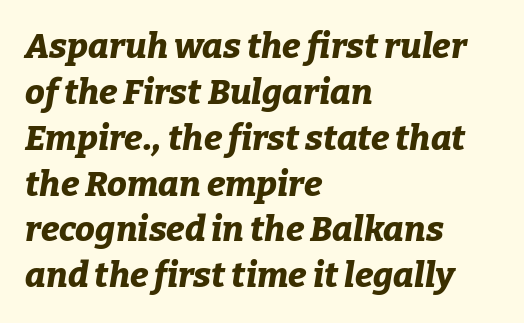
Q: Is the text bold? A: Yes.
Q: Is the text italic (slanted)? A: Yes, it leans right by about 9 degrees.
Q: Is the text underlined? A: No.
Q: How is the paragraph aligned? A: Left-aligned.
Q: Is the spacing between letters normal or unusually wide? A: Normal.
Q: Is the spacing between lines tight, normal or loose? A: Normal.
Q: Width (condensed, normal, or wide)? A: Normal.
Q: Stroke contrast? A: Low.
Q: x-height? A: Medium.
Q: Monospaced? A: No.
